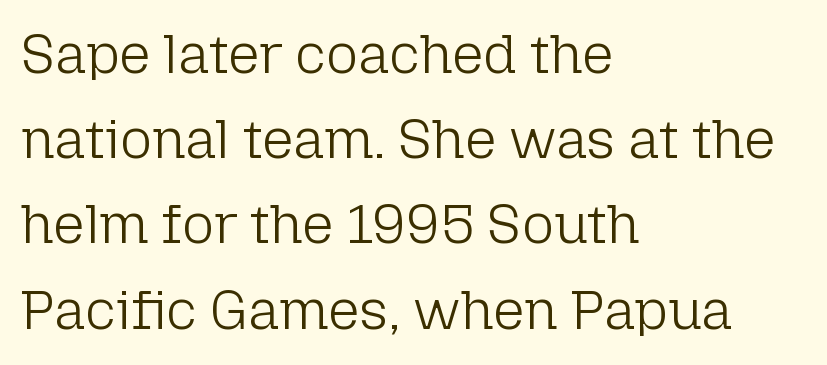
Note: no serifs on the glyphs. Descenders are the only things crossing below the line. Tracking here is standard; glyphs follow each other at the usual distance. Quick note: interline space is typical. The setting favours the left margin, as ordinary paragraphs usually do. The letterforms sit at book weight or below.
